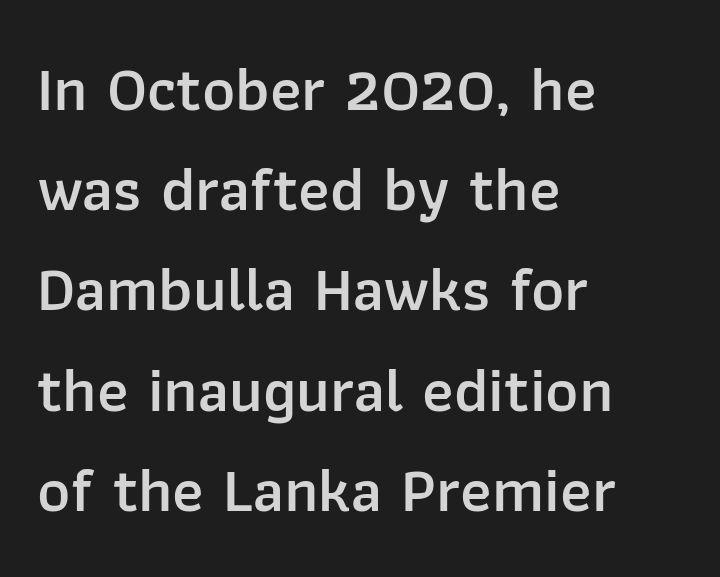
A typesetter would call this proportional, since set widths differ per character. The axis of the letterforms is exactly vertical. Does the leading feel generous? No, just average. In terms of letterspacing, this is plain default setting. The characters look somewhat weighty, a semibold short of true bold.
